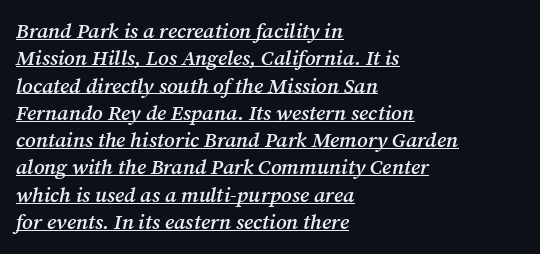
A typographer would call this underscored text. Nothing unusual about the tracking: characters are spaced as the font intends. Short and long lines alike share a common starting point at left. Honestly, the row spacing looks completely unremarkable.
